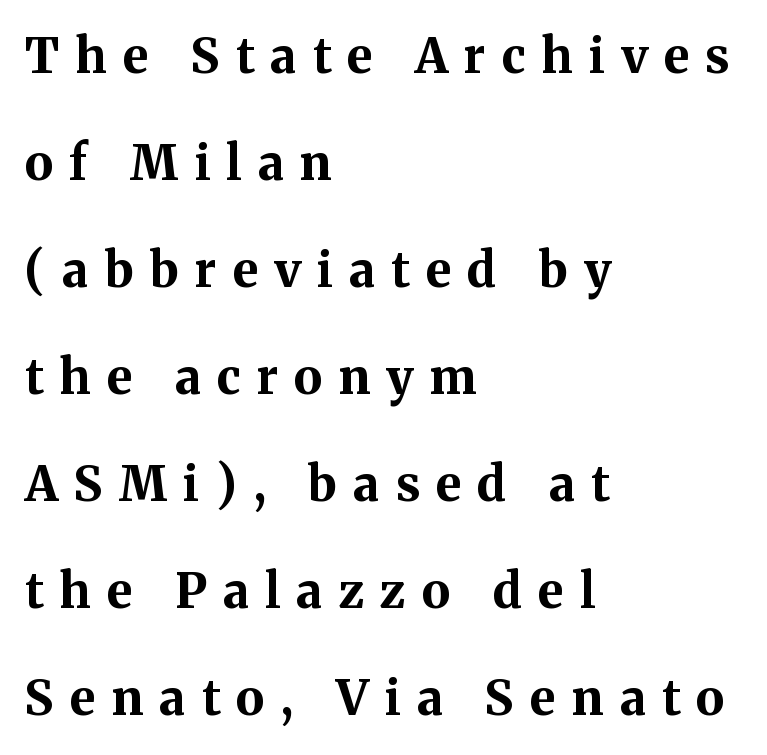
The specimen reads as upright at a glance. Visually the block forms a straight wall on the left and a jagged coastline on the right. The typesetting leans heavy: a genuine bold. Reading down the column, the eye jumps a long way to each next line. Substantial extra tracking has been applied to these lines.
